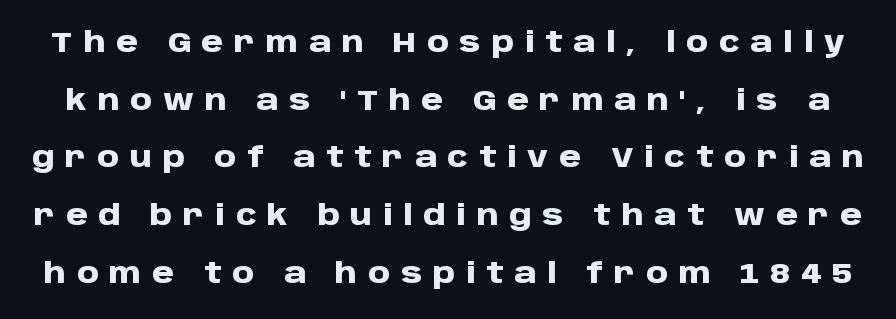
{"serif": "no", "italic": "no", "bold": "yes", "weight": "heavy", "width": "normal", "stroke_contrast": "low", "x_height": "large", "monospaced": "no", "underline": "no", "line_spacing": "loose", "line_spacing_ratio": 2.06, "letter_spacing": "wide", "letter_spacing_em": 0.38, "glyph_px": 28}
